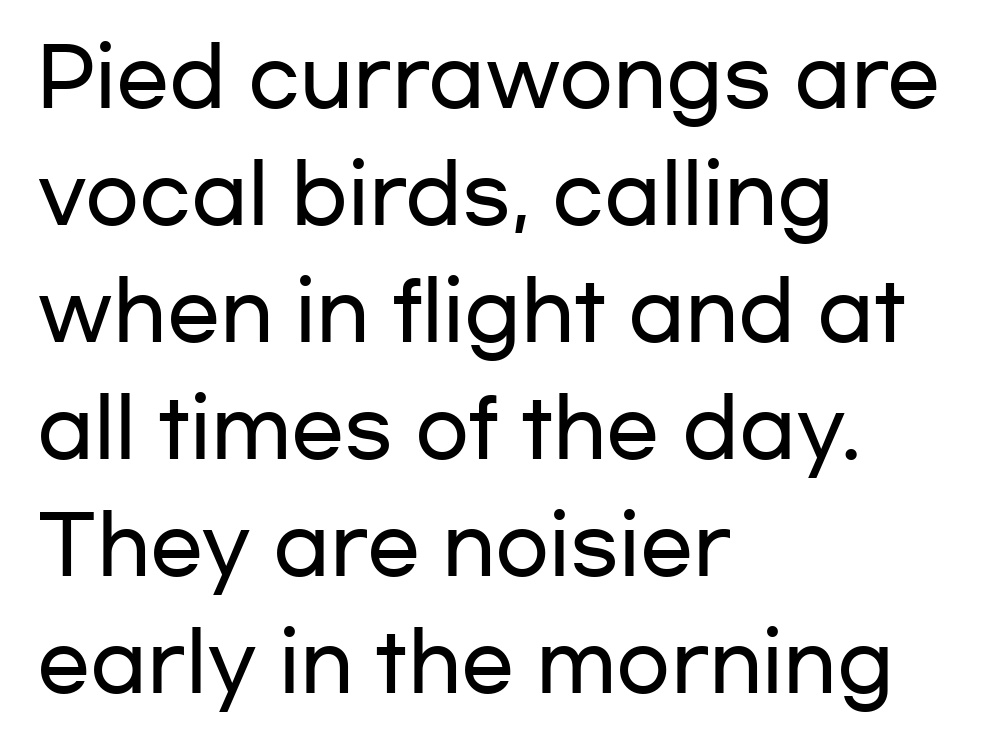
Q: Is the text italic (slanted)? A: No, it is upright.
Q: Is the typeface a serif or a sans-serif typeface? A: Sans-serif.
Q: Is the text underlined? A: No.
Q: How is the paragraph aligned? A: Left-aligned.
Q: Is the spacing between letters normal or unusually wide? A: Normal.
Q: Is the spacing between lines tight, normal or loose? A: Normal.
Q: Width (condensed, normal, or wide)? A: Wide.
Q: Stroke contrast? A: Low.
Q: x-height? A: Medium.
Q: Monospaced? A: No.
